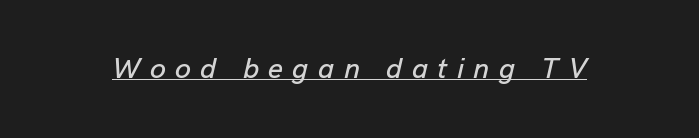
The image shows 29 px text type, italic (leaning right); set unusually wide letter spacing (+0.32 em), underlined; low stroke contrast and a medium x-height.
